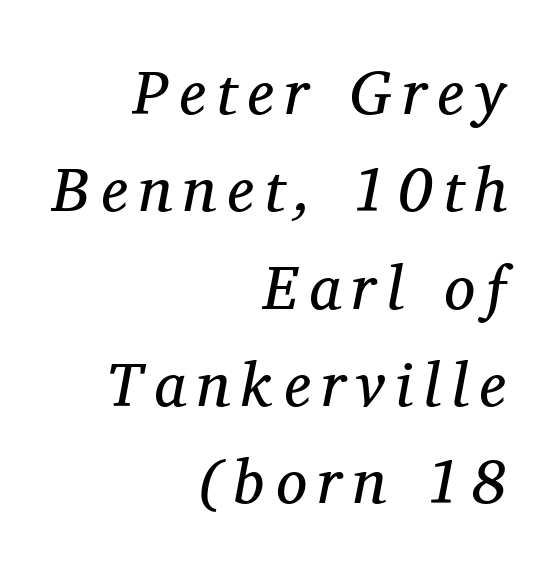
{"serif": "yes", "italic": "yes", "lean": "right", "slant_degrees": 11, "bold": "no", "weight": "regular", "width": "normal", "stroke_contrast": "medium", "x_height": "medium", "monospaced": "no", "underline": "no", "align": "right", "line_spacing": "normal", "line_spacing_ratio": 1.57, "glyph_px": 62}
